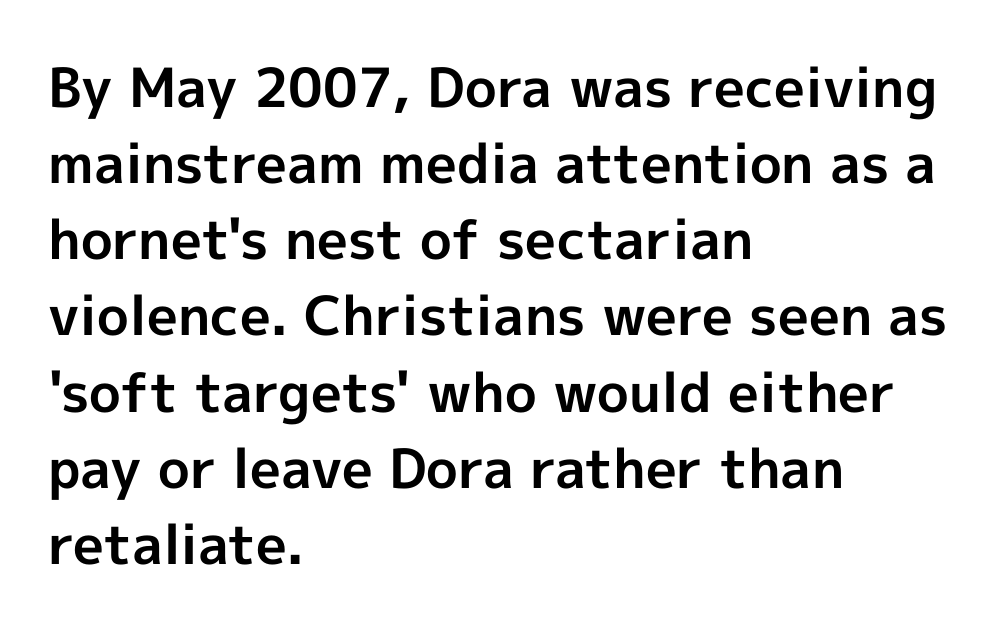
Q: Is the text bold? A: Yes.
Q: Is the text italic (slanted)? A: No, it is upright.
Q: Is the typeface a serif or a sans-serif typeface? A: Sans-serif.
Q: Is the text underlined? A: No.
Q: How is the paragraph aligned? A: Left-aligned.
Q: Is the spacing between letters normal or unusually wide? A: Normal.
Q: Is the spacing between lines tight, normal or loose? A: Normal.
Q: Width (condensed, normal, or wide)? A: Normal.
Q: x-height? A: Medium.
Q: Monospaced? A: No.
